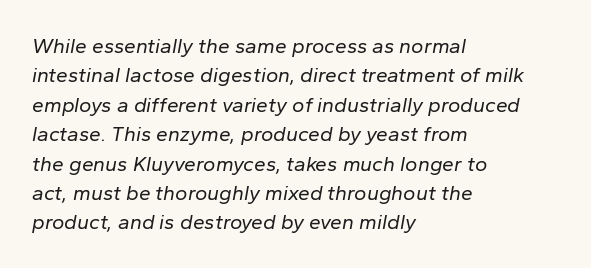
The image shows 21 px text type, italic (leaning right); set left-aligned, normal line spacing (1.4x), normal letter spacing, not underlined.
